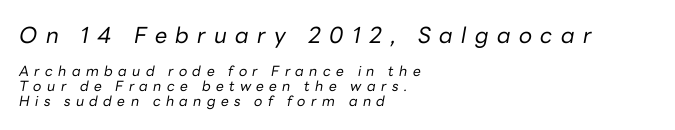
The image shows 22 px text type, italic (leaning right); set left-aligned, tight line spacing (1.09x), unusually wide letter spacing (+0.38 em), not underlined; the first (top) block is 1.57x larger.
